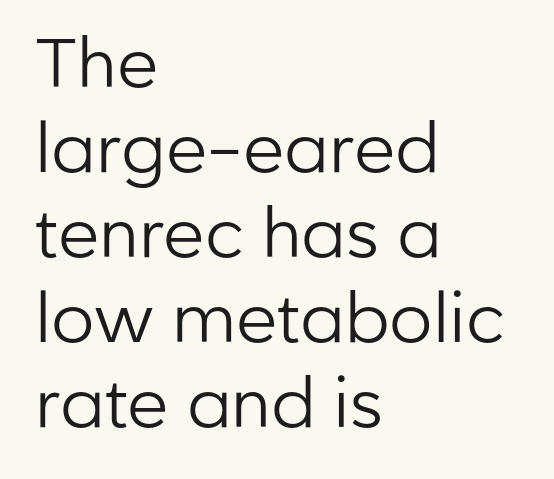
There is no visible air inserted between adjacent glyphs. The passage is arranged the way most books set body copy — flush left. The letters advance in unequal steps, a hallmark of proportional type. The type family on display is of the sans-serif kind. Type without underlining. Compared with typical paragraphs, the rows here are spaced about the same.
